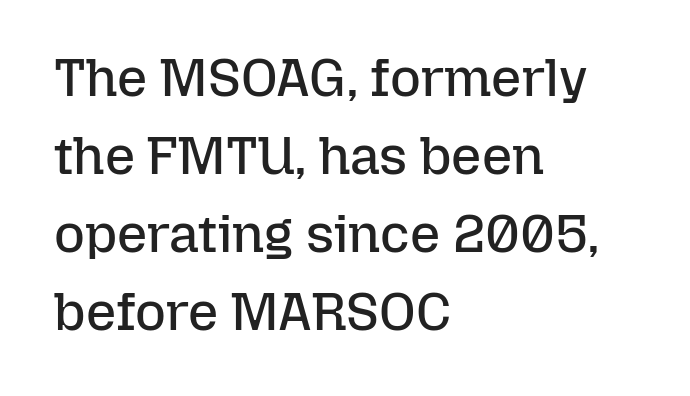
Q: Is the text bold? A: No.
Q: Is the text italic (slanted)? A: No, it is upright.
Q: Is the text underlined? A: No.
Q: How is the paragraph aligned? A: Left-aligned.
Q: Is the spacing between letters normal or unusually wide? A: Normal.
Q: Is the spacing between lines tight, normal or loose? A: Normal.
Q: Width (condensed, normal, or wide)? A: Normal.
Q: Stroke contrast? A: Low.
Q: x-height? A: Medium.
Q: Monospaced? A: No.
